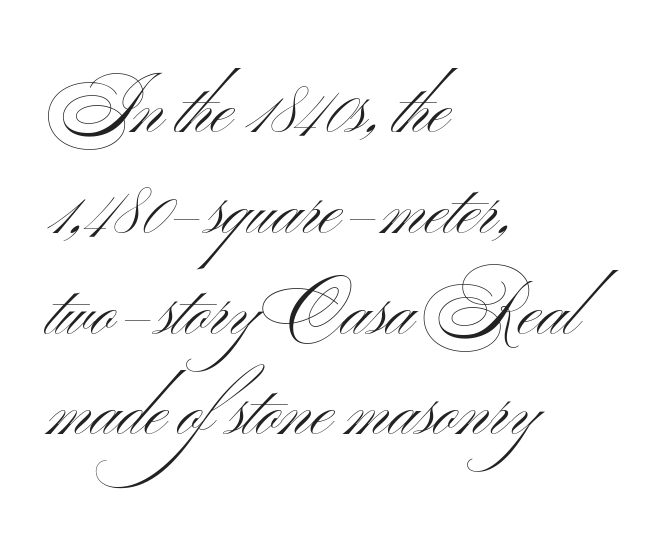
Summary of weight: not heavy and not bold. Looks like regular typesetting: each glyph gets only the width it needs. Is the letter spacing exaggerated? No — it looks like the ordinary default. A student would call this left alignment; a typographer would say flush left, rag right.
